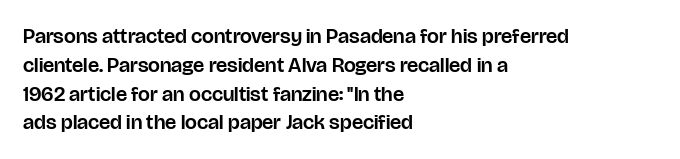
Q: Is the text italic (slanted)? A: No, it is upright.
Q: Is the text underlined? A: No.
Q: How is the paragraph aligned? A: Left-aligned.
Q: Is the spacing between letters normal or unusually wide? A: Normal.
Q: Is the spacing between lines tight, normal or loose? A: Normal.
